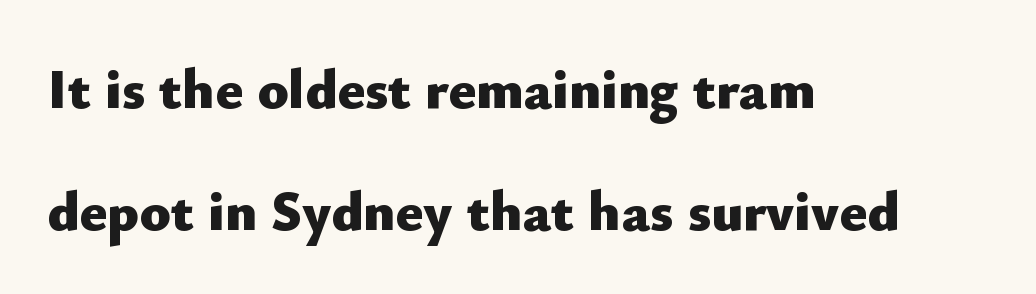
You could not count columns in this text — the font is proportionally spaced. Tracking here is standard; glyphs follow each other at the usual distance. Notice how the passage keeps a crisp vertical edge on the left only. Type without underlining. Note: no serifs on the glyphs. Is there any slant? The stems are plumb.
